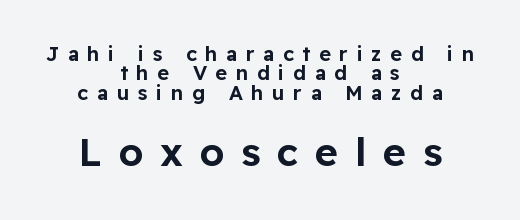
{"serif": "no", "italic": "no", "width": "normal", "stroke_contrast": "low", "x_height": "medium", "monospaced": "no", "underline": "no", "align": "center", "line_spacing": "tight", "line_spacing_ratio": 0.97, "letter_spacing": "wide", "letter_spacing_em": 0.43, "larger_block": "second", "size_ratio": 1.95, "glyph_px": 39}
